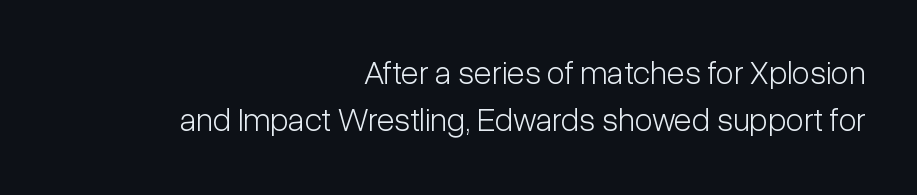
{"serif": "no", "italic": "no", "bold": "no", "weight": "light", "width": "condensed", "stroke_contrast": "low", "x_height": "medium", "monospaced": "no", "underline": "no", "align": "right", "line_spacing": "normal", "line_spacing_ratio": 1.43, "letter_spacing": "normal", "letter_spacing_em": 0.0, "glyph_px": 33}
